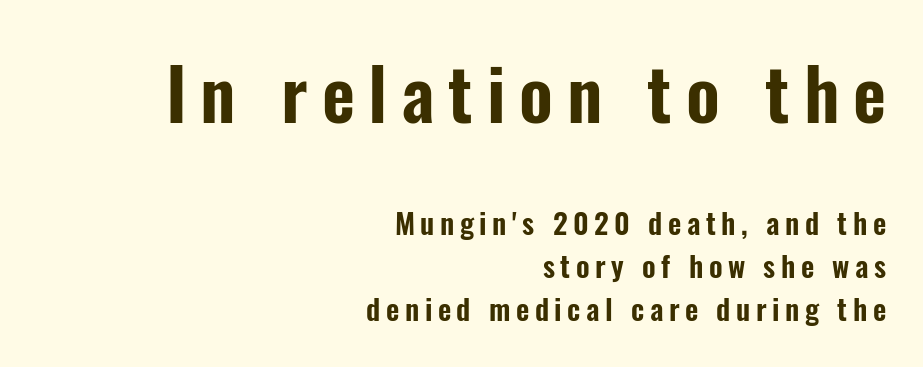
{"serif": "no", "italic": "no", "width": "condensed", "stroke_contrast": "low", "x_height": "medium", "monospaced": "no", "underline": "no", "align": "right", "line_spacing": "normal", "line_spacing_ratio": 1.47, "larger_block": "first", "size_ratio": 2.48, "glyph_px": 72}
